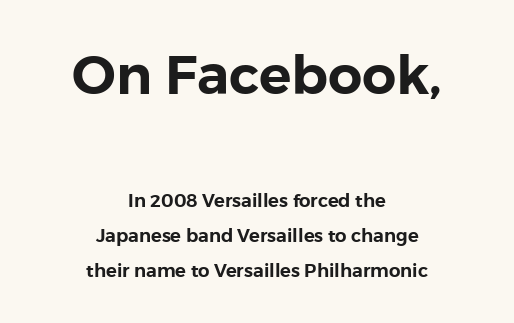
The image shows 54 px sans-serif type, upright; set centered, loose line spacing (1.94x), normal letter spacing, not underlined; the first (top) block is 3.0x larger; low stroke contrast and a medium x-height.
